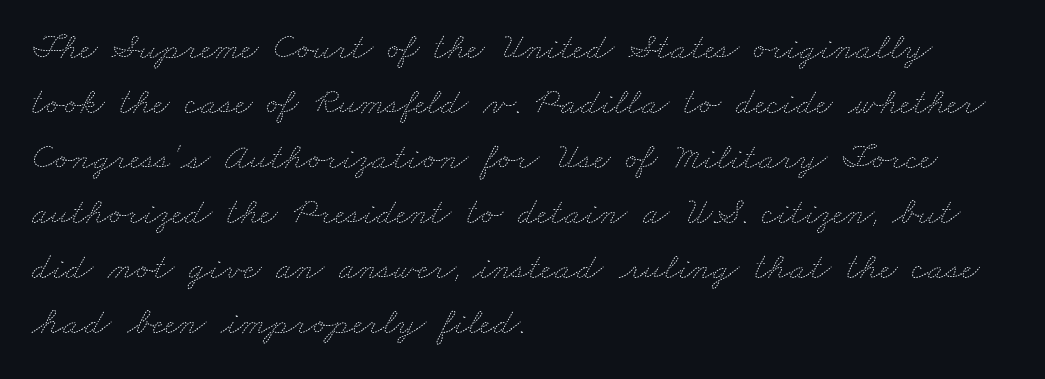
Each new line begins a customary step beneath the previous one. A light-to-regular cut is what we see here. You could not count columns in this text — the font is proportionally spaced. A student would call this left alignment; a typographer would say flush left, rag right. Clear beneath every line of the passage. Caption: standard tracking, unaltered.
